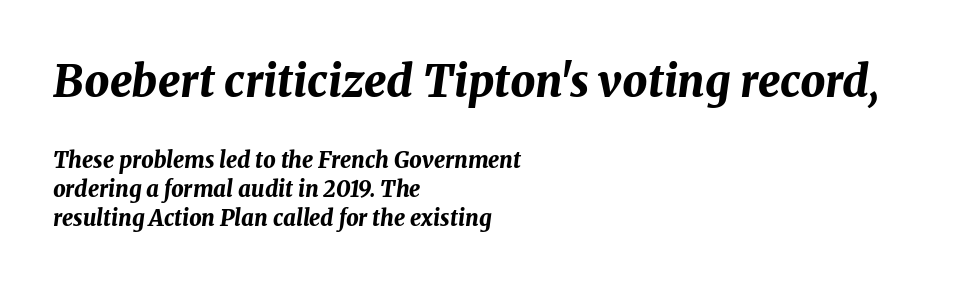
The setting favours the left margin, as ordinary paragraphs usually do. The typography opts for an oblique posture over an upright one. Check the space under the baseline: it is left empty. Spacing between characters is what you'd get straight out of the box. This sample has the flowing, uneven cadence of proportional lettering. Compare the two chunks: the upper has the greater cap height.
